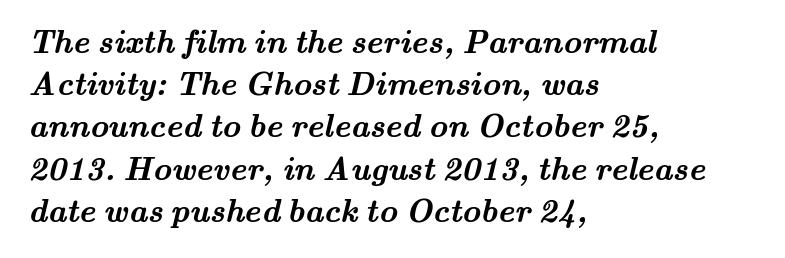
Q: Is the text bold? A: Yes.
Q: Is the typeface a serif or a sans-serif typeface? A: Serif.
Q: Is the text underlined? A: No.
Q: How is the paragraph aligned? A: Left-aligned.
Q: Is the spacing between letters normal or unusually wide? A: Normal.
Q: Is the spacing between lines tight, normal or loose? A: Normal.
Q: Width (condensed, normal, or wide)? A: Wide.
Q: Stroke contrast? A: Medium.
Q: x-height? A: Small.
Q: Monospaced? A: No.
